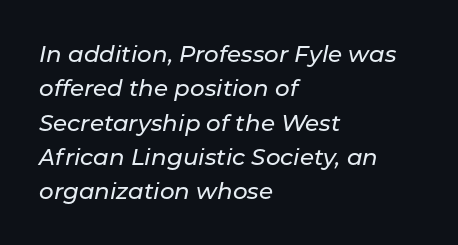
{"italic": "yes", "lean": "right", "slant_degrees": 11, "underline": "no", "align": "left", "line_spacing": "normal", "line_spacing_ratio": 1.49, "letter_spacing": "normal", "letter_spacing_em": 0.0, "glyph_px": 23}
